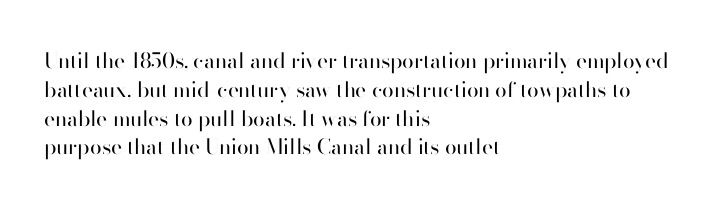
{"italic": "no", "bold": "no", "underline": "no", "align": "left", "line_spacing": "normal", "line_spacing_ratio": 1.37, "letter_spacing": "normal", "letter_spacing_em": 0.0, "glyph_px": 21}
